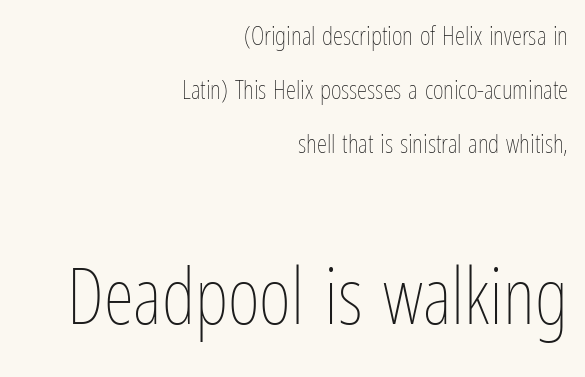
Nope, not italic — everything's standing straight. Default kerning and tracking; the words read as compact shapes. Nothing heavy about these letters — not bold at all. The space directly below the letters is spotless. Scale increases going downward across the two blocks. What's the leading like? Stretched, with rows far apart.
